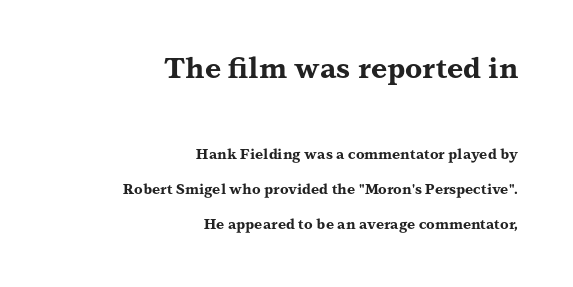
Q: Is the text bold? A: Yes.
Q: Is the text italic (slanted)? A: No, it is upright.
Q: Is the typeface a serif or a sans-serif typeface? A: Serif.
Q: Is the text underlined? A: No.
Q: How is the paragraph aligned? A: Right-aligned.
Q: Is the spacing between letters normal or unusually wide? A: Normal.
Q: Is the spacing between lines tight, normal or loose? A: Loose.
Q: Which block of text is set in a larger size, the first (top) or the second (bottom)? A: The first (top) one.
Q: Width (condensed, normal, or wide)? A: Wide.
Q: Stroke contrast? A: Medium.
Q: x-height? A: Medium.
Q: Monospaced? A: No.
